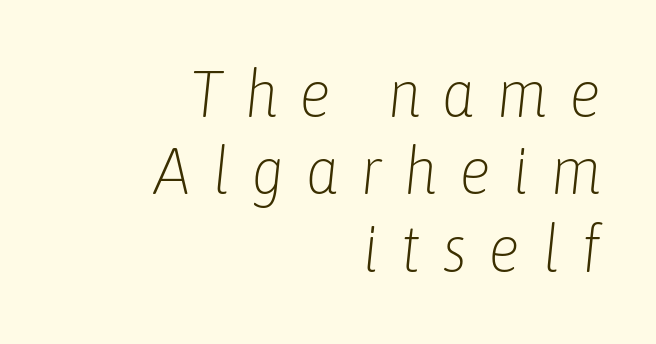
Q: Is the text bold? A: No.
Q: Is the text italic (slanted)? A: Yes, it leans right by about 6 degrees.
Q: Is the text underlined? A: No.
Q: How is the paragraph aligned? A: Right-aligned.
Q: Is the spacing between letters normal or unusually wide? A: Unusually wide.
Q: Width (condensed, normal, or wide)? A: Condensed.
Q: Stroke contrast? A: Low.
Q: x-height? A: Medium.
Q: Monospaced? A: No.
